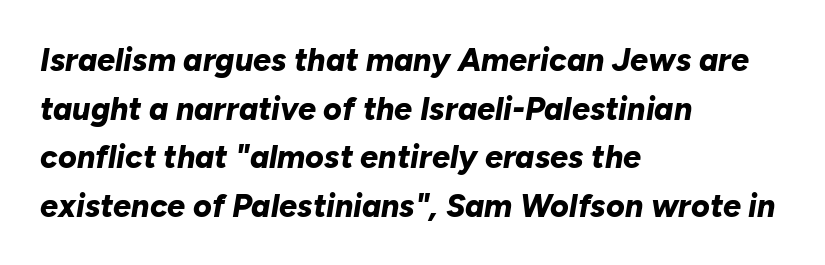
{"italic": "yes", "lean": "right", "slant_degrees": 10, "bold": "yes", "weight": "bold", "width": "normal", "stroke_contrast": "low", "x_height": "medium", "monospaced": "no", "underline": "no", "align": "left", "line_spacing": "normal", "line_spacing_ratio": 1.52, "letter_spacing": "normal", "letter_spacing_em": 0.0, "glyph_px": 32}
